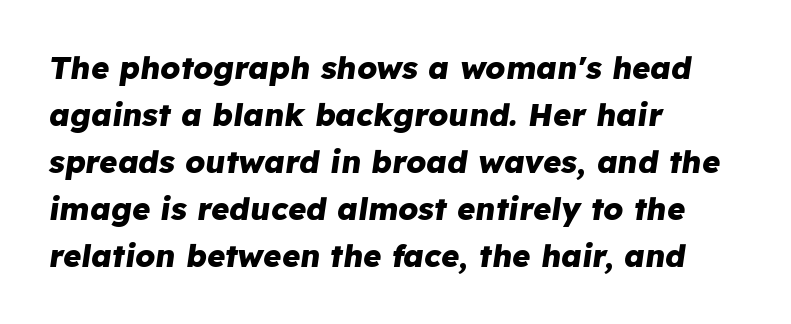
The image shows 31 px heavy type, italic (leaning right); set left-aligned, normal line spacing (1.52x), normal letter spacing, not underlined; low stroke contrast and a medium x-height.
